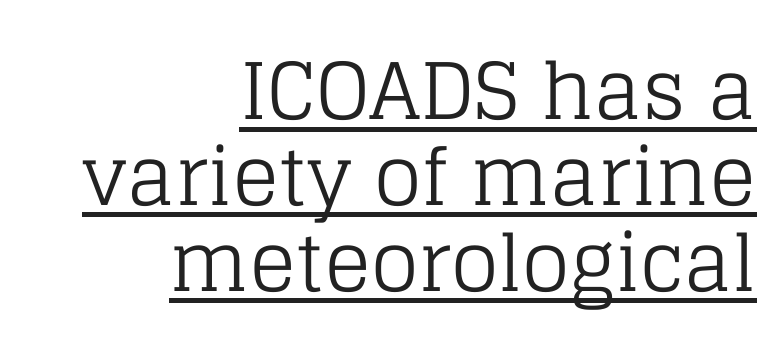
The image shows 78 px regular-weight serif type, upright; set right-aligned, tight line spacing (1.1x), normal letter spacing, underlined; low stroke contrast and a large x-height.
